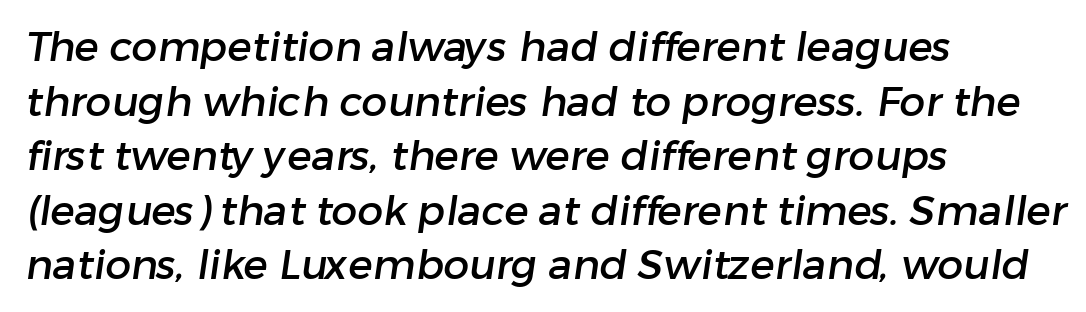
Is this a fixed-width face? No — the glyphs have proportional, varying widths. This is sans-serif lettering, the kind often seen on screens and signage. Clear beneath every line of the passage. Tracking value appears to be zero — textbook default spacing.
